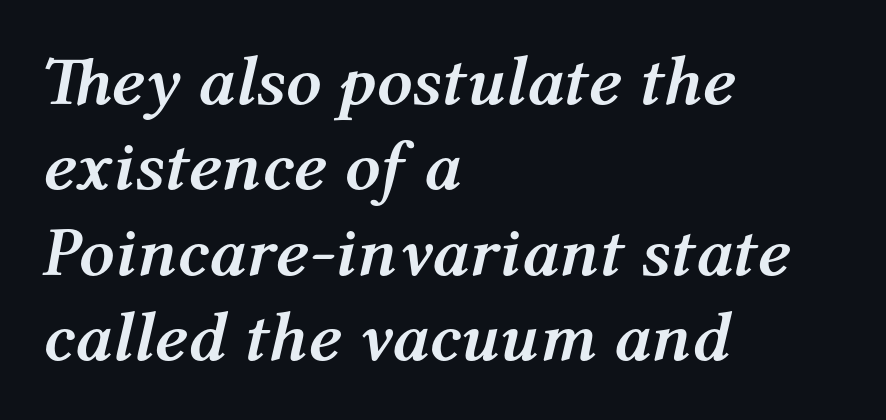
{"italic": "yes", "lean": "right", "slant_degrees": 12, "bold": "yes", "weight": "semibold", "width": "normal", "stroke_contrast": "medium", "x_height": "medium", "monospaced": "no", "underline": "no", "align": "left", "line_spacing_ratio": 1.22, "letter_spacing": "normal", "letter_spacing_em": 0.0, "glyph_px": 70}
